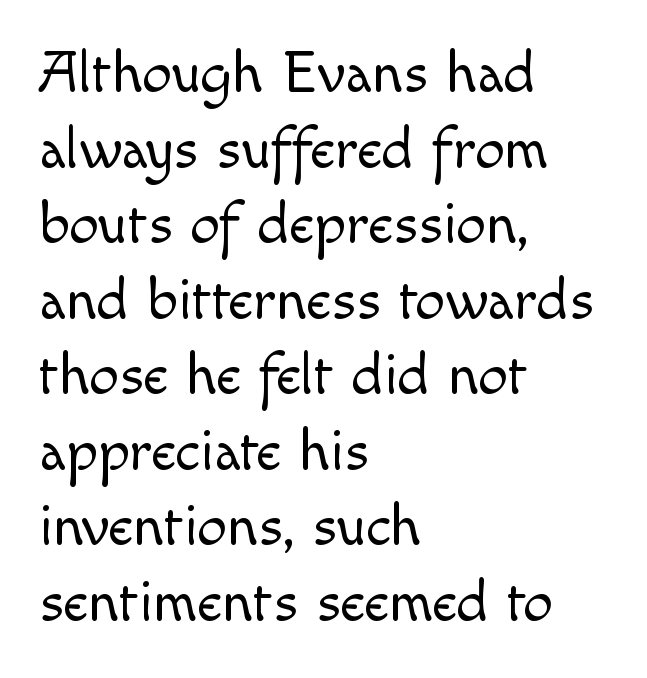
The face used here is proportionally spaced, like ordinary book or web type. Rule under the text: the space is simply empty. The letterforms sit shoulder to shoulder at normal distance. Weight: not bold — regular or lighter. When letters stand straight like this, we call the style roman or upright. What's the leading like? Ordinary, nothing unusual.
